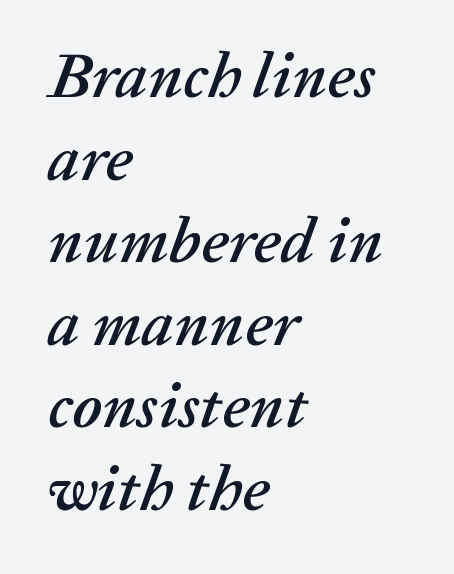
The image shows 64 px text type, italic (leaning right); set left-aligned, normal line spacing (1.29x), normal letter spacing, not underlined; low stroke contrast and a medium x-height.
